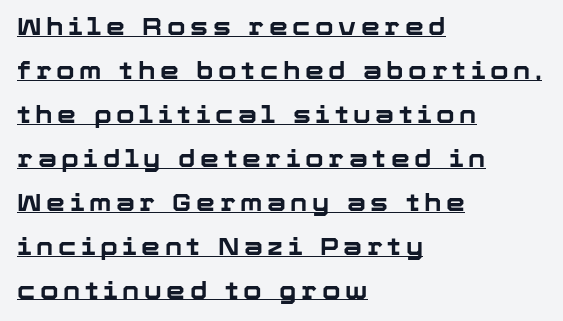
The image shows 24 px bold type, upright; set left-aligned, line spacing 1.83x, underlined.
